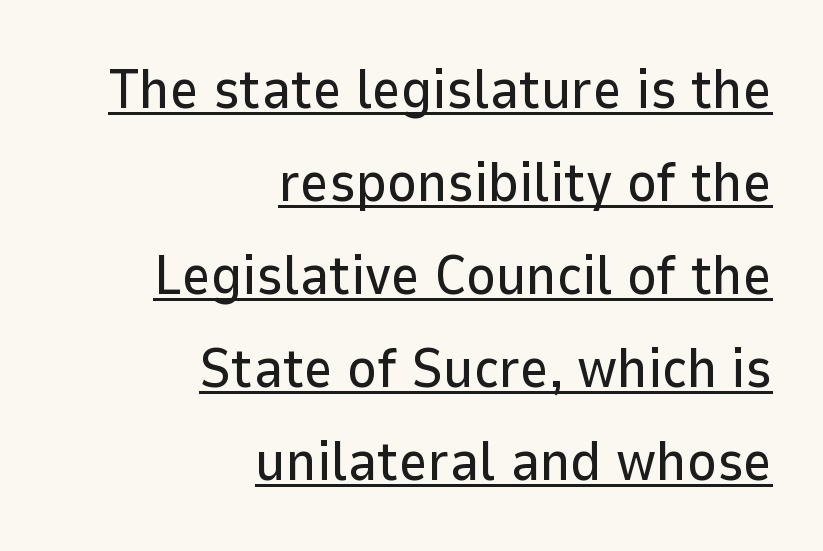
{"serif": "no", "italic": "no", "width": "normal", "stroke_contrast": "low", "x_height": "medium", "monospaced": "no", "underline": "yes", "align": "right", "line_spacing": "normal", "line_spacing_ratio": 1.66, "letter_spacing": "normal", "letter_spacing_em": 0.0, "glyph_px": 56}
